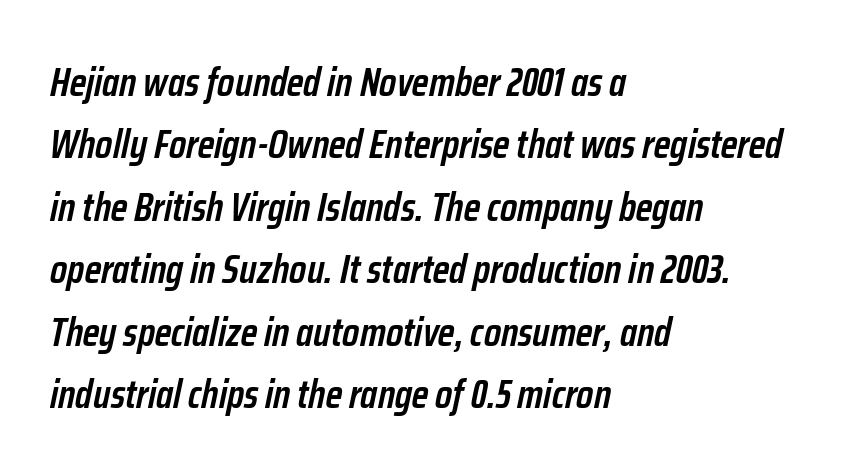
Think of a printed novel: that variable character pitch is what you see here. Typeset ragged right — the left edge is the straight one. The string is rendered with underlining switched off. The line texture is even and compact thanks to regular tracking. A typesetter would call this leading conventional body-copy spacing. The axis of the letterforms is tilted away from vertical.
